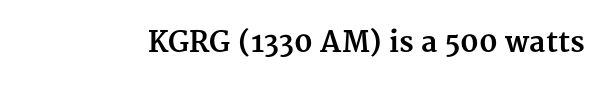
The image shows 28 px bold serif type, upright; set normal letter spacing, not underlined; medium stroke contrast and a medium x-height.
